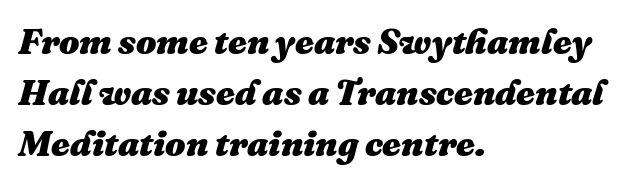
Q: Is the text bold? A: Yes.
Q: Is the text italic (slanted)? A: Yes, it leans right by about 16 degrees.
Q: Is the text underlined? A: No.
Q: How is the paragraph aligned? A: Left-aligned.
Q: Is the spacing between letters normal or unusually wide? A: Normal.
Q: Is the spacing between lines tight, normal or loose? A: Normal.
Q: Width (condensed, normal, or wide)? A: Normal.
Q: Stroke contrast? A: Medium.
Q: x-height? A: Medium.
Q: Monospaced? A: No.
